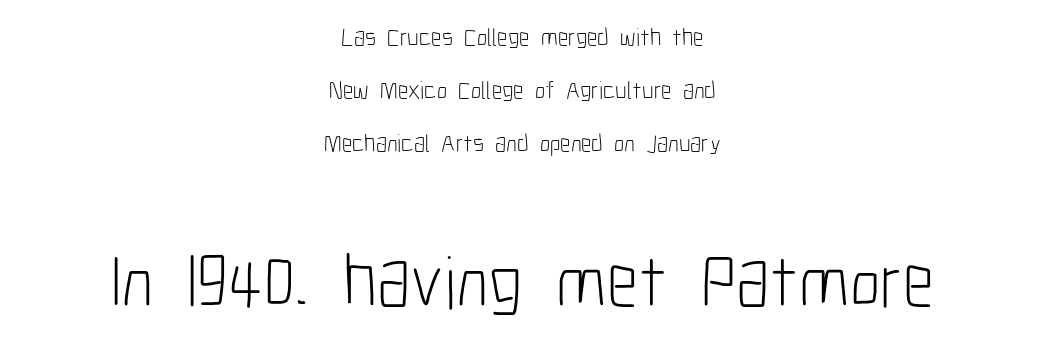
{"serif": "no", "italic": "no", "bold": "no", "weight": "light", "width": "condensed", "stroke_contrast": "low", "x_height": "medium", "monospaced": "no", "underline": "no", "align": "center", "line_spacing": "loose", "line_spacing_ratio": 2.13, "letter_spacing": "normal", "letter_spacing_em": 0.0, "larger_block": "second", "size_ratio": 3.0, "glyph_px": 75}
